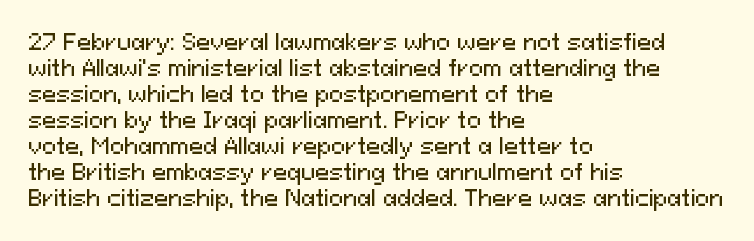
{"italic": "no", "underline": "no", "align": "left", "line_spacing_ratio": 1.24, "letter_spacing": "normal", "letter_spacing_em": 0.0, "glyph_px": 21}
